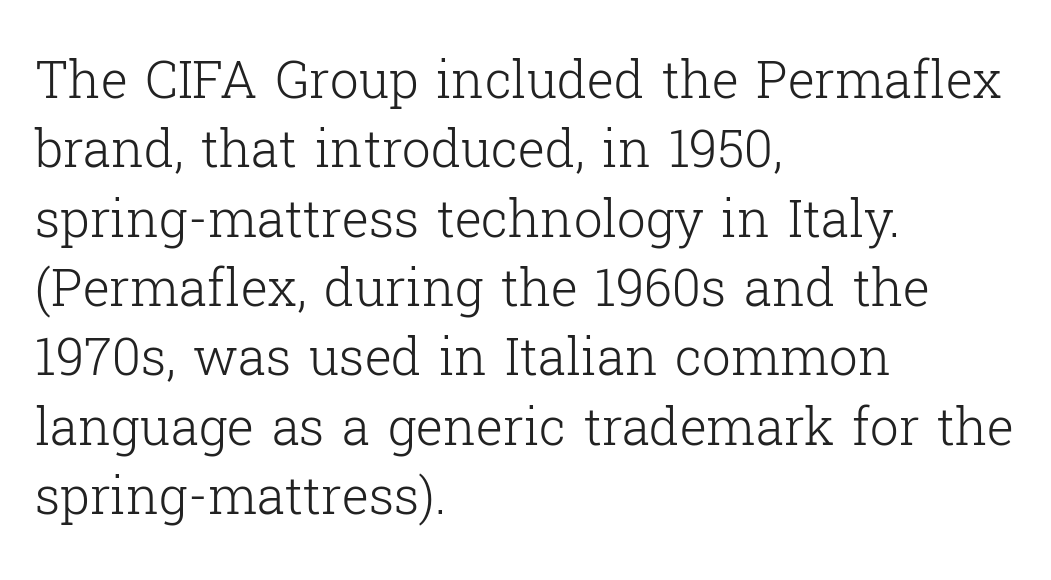
The image shows 51 px light serif type, upright; set left-aligned, normal line spacing (1.36x), normal letter spacing, not underlined; low stroke contrast and a medium x-height.
